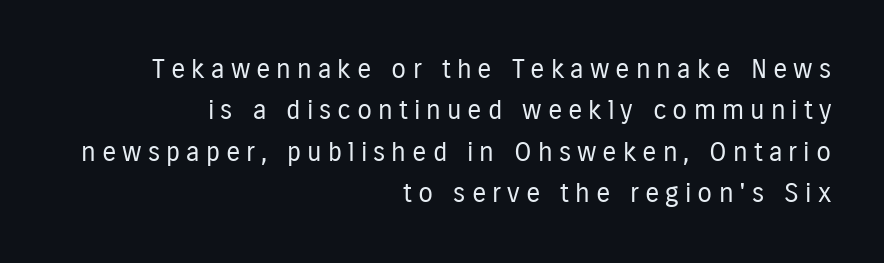
Evenly set lines give the paragraph a standard silhouette. The lettering stays uniformly vertical, giving the passage a roman look. There is plenty of visible air inserted between adjacent glyphs. Descender tails drop into unmarked territory. All the whitespace from short lines collects on the left. The typesetting does not lean heavy: it is not bold.
